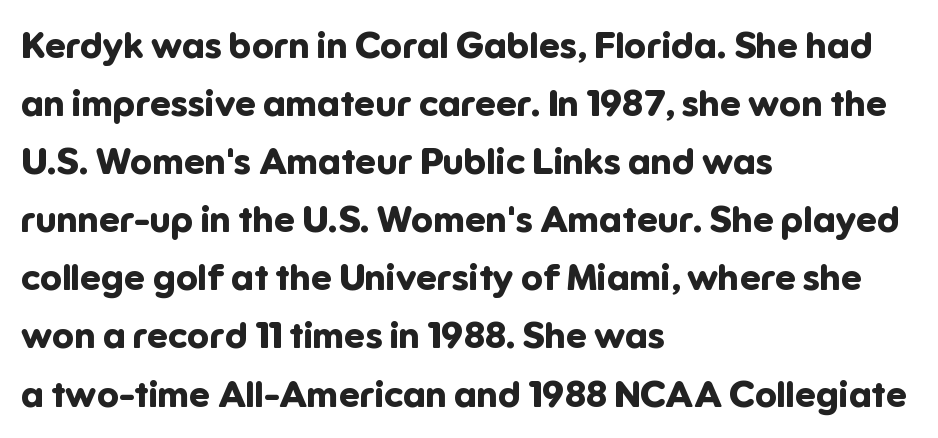
Q: Is the text bold? A: Yes.
Q: Is the text italic (slanted)? A: No, it is upright.
Q: Is the typeface a serif or a sans-serif typeface? A: Sans-serif.
Q: Is the text underlined? A: No.
Q: How is the paragraph aligned? A: Left-aligned.
Q: Is the spacing between letters normal or unusually wide? A: Normal.
Q: Is the spacing between lines tight, normal or loose? A: Normal.
Q: Width (condensed, normal, or wide)? A: Normal.
Q: Stroke contrast? A: Low.
Q: x-height? A: Medium.
Q: Monospaced? A: No.
